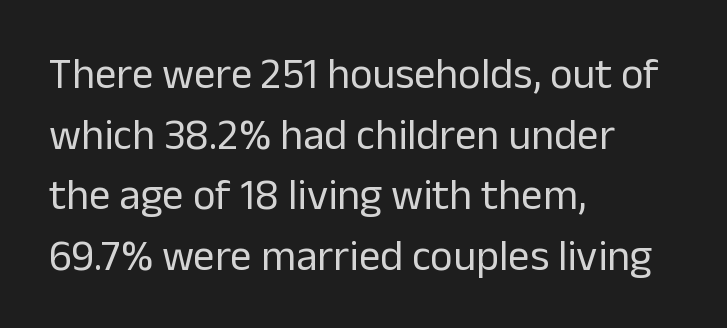
Q: Is the text bold? A: No.
Q: Is the text italic (slanted)? A: No, it is upright.
Q: Is the typeface a serif or a sans-serif typeface? A: Sans-serif.
Q: Is the text underlined? A: No.
Q: How is the paragraph aligned? A: Left-aligned.
Q: Is the spacing between letters normal or unusually wide? A: Normal.
Q: Is the spacing between lines tight, normal or loose? A: Normal.
Q: Width (condensed, normal, or wide)? A: Normal.
Q: Stroke contrast? A: Low.
Q: x-height? A: Medium.
Q: Monospaced? A: No.
